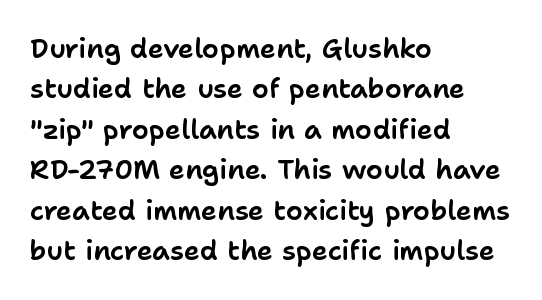
The image shows 27 px text type, upright; set left-aligned, normal line spacing (1.5x), normal letter spacing, not underlined.
